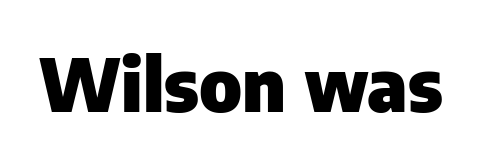
The image shows 74 px heavy sans-serif type, upright; set normal letter spacing, not underlined; low stroke contrast and a medium x-height.
